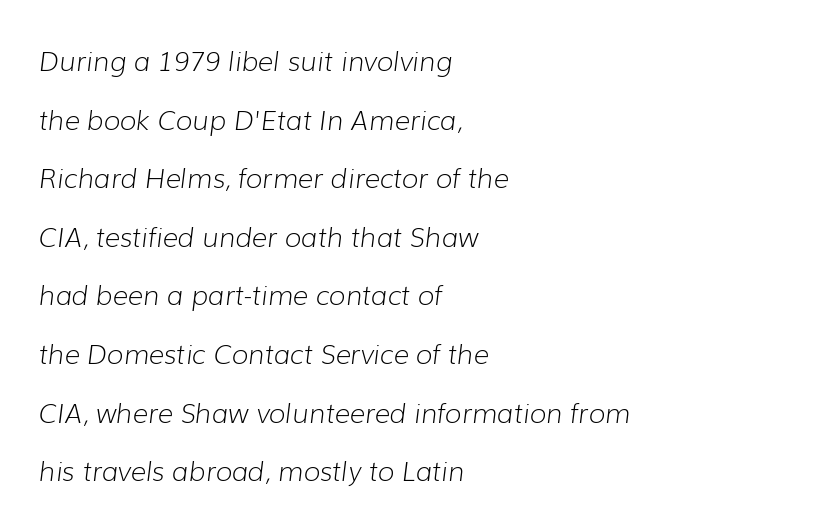
{"italic": "yes", "lean": "right", "slant_degrees": 7, "bold": "no", "underline": "no", "align": "left", "line_spacing": "loose", "line_spacing_ratio": 2.17, "letter_spacing": "normal", "letter_spacing_em": 0.0, "glyph_px": 27}
